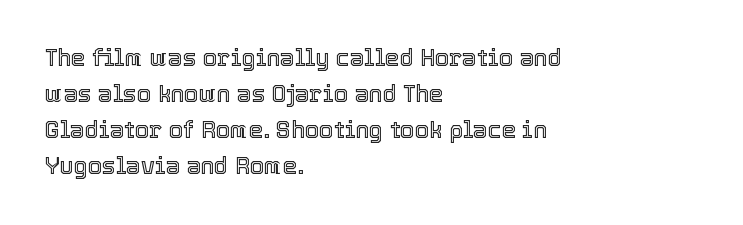
The image shows 23 px text type, upright; set left-aligned, normal line spacing (1.57x), normal letter spacing, not underlined.
